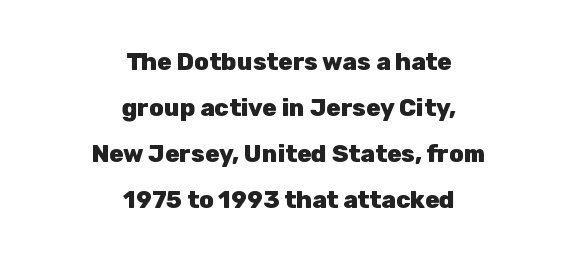
{"italic": "no", "bold": "yes", "underline": "no", "align": "center", "line_spacing": "loose", "line_spacing_ratio": 1.92, "letter_spacing": "normal", "letter_spacing_em": 0.0, "glyph_px": 24}
